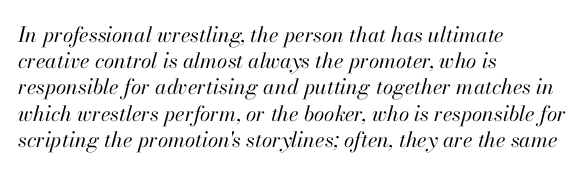
All the whitespace from short lines collects on the right. The letters are slanted; this is an italic face. Is there much room between lines? A standard amount, neither cramped nor airy. Tracking value appears to be zero — textbook default spacing.
